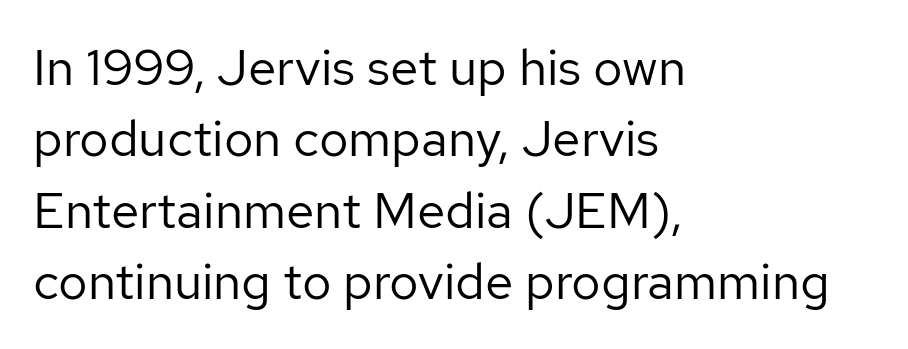
The letters look calm and open, with moderate or lighter stems. Honestly, there is no underline to notice here at all. Style check: upright. The passage is arranged the way most books set body copy — flush left.
